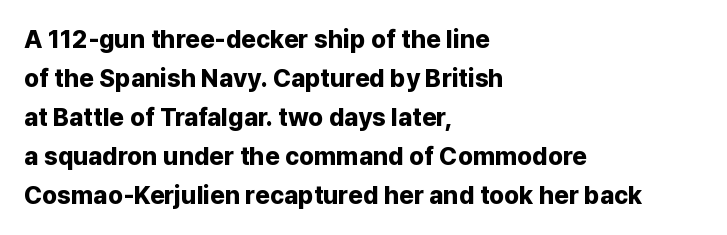
{"italic": "no", "bold": "yes", "underline": "no", "align": "left", "line_spacing": "normal", "line_spacing_ratio": 1.56, "letter_spacing": "normal", "letter_spacing_em": 0.0, "glyph_px": 25}
